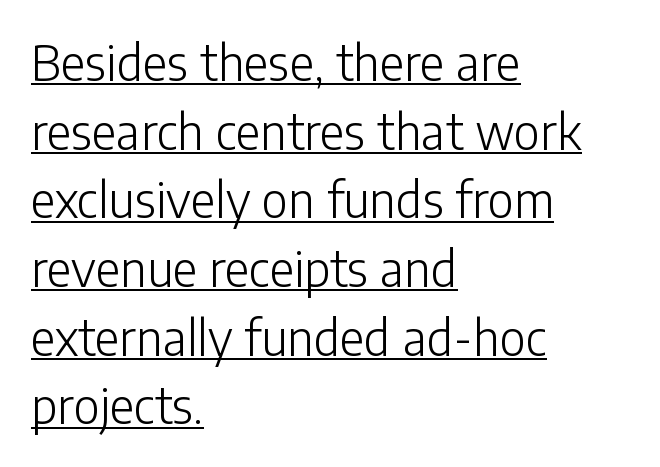
Q: Is the text bold? A: No.
Q: Is the text italic (slanted)? A: No, it is upright.
Q: Is the typeface a serif or a sans-serif typeface? A: Sans-serif.
Q: Is the text underlined? A: Yes.
Q: How is the paragraph aligned? A: Left-aligned.
Q: Is the spacing between letters normal or unusually wide? A: Normal.
Q: Is the spacing between lines tight, normal or loose? A: Normal.
Q: Width (condensed, normal, or wide)? A: Normal.
Q: Stroke contrast? A: Low.
Q: x-height? A: Medium.
Q: Monospaced? A: No.
